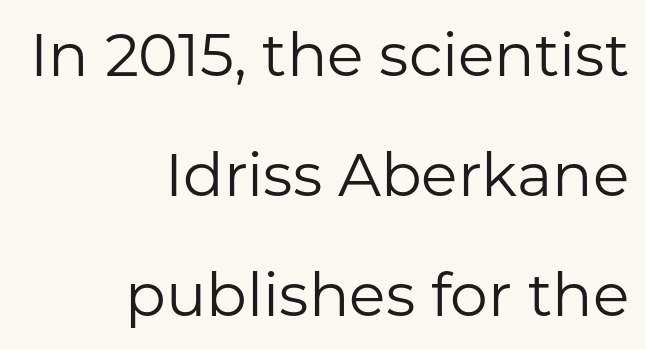
The image shows 60 px regular-weight sans-serif type, upright; set right-aligned, loose line spacing (2.0x), normal letter spacing, not underlined; low stroke contrast and a medium x-height.
